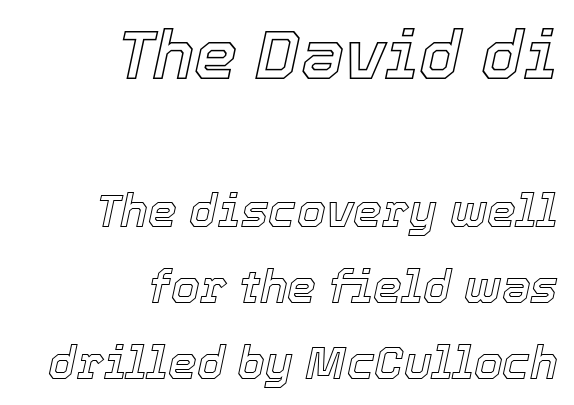
The paragraph shown leans on its right margin. Check under the words: just untouched page. The line-height multiplier appears to be the usual default. Whoever set this made the first block the dominant, larger element. You could call the tracking neutral — neither tight nor loose. A typesetter would call this proportional, since set widths differ per character.
